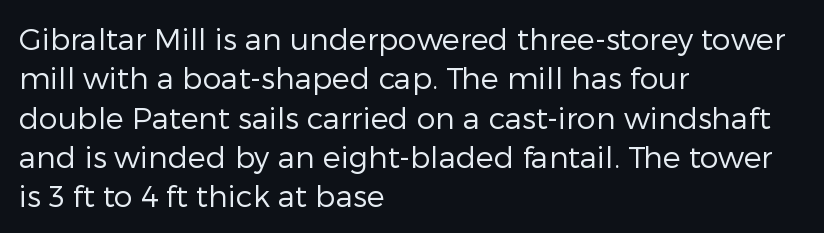
Q: Is the text bold? A: No.
Q: Is the text italic (slanted)? A: No, it is upright.
Q: Is the typeface a serif or a sans-serif typeface? A: Sans-serif.
Q: Is the text underlined? A: No.
Q: How is the paragraph aligned? A: Left-aligned.
Q: Is the spacing between letters normal or unusually wide? A: Normal.
Q: Is the spacing between lines tight, normal or loose? A: Normal.
Q: Width (condensed, normal, or wide)? A: Normal.
Q: Stroke contrast? A: Low.
Q: x-height? A: Medium.
Q: Monospaced? A: No.
